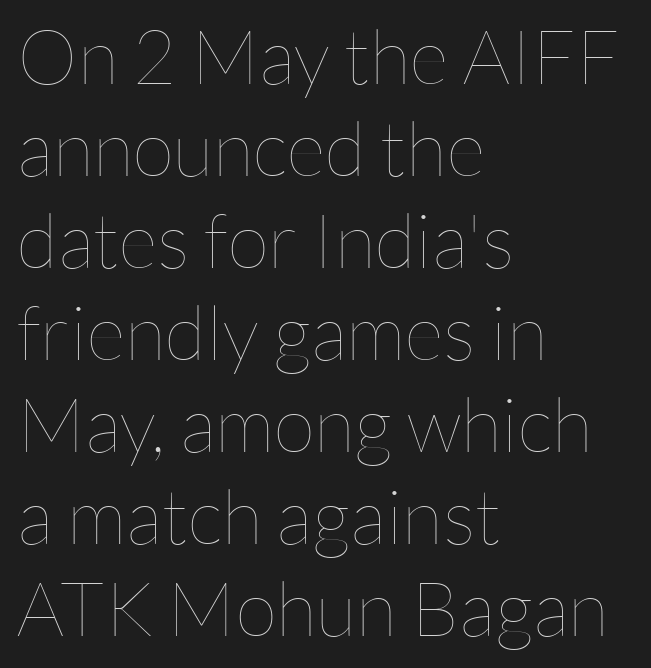
The image shows 76 px thin type, upright; set left-aligned, line spacing 1.21x, normal letter spacing, not underlined; low stroke contrast and a medium x-height.
